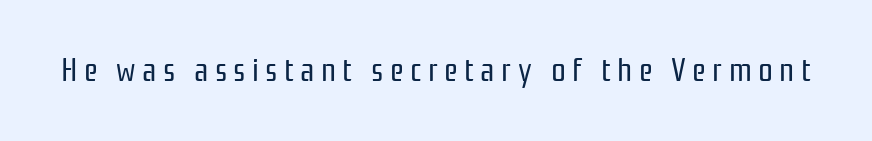
The image shows 33 px regular-weight, condensed sans-serif type, upright; set not underlined; low stroke contrast and a medium x-height.
